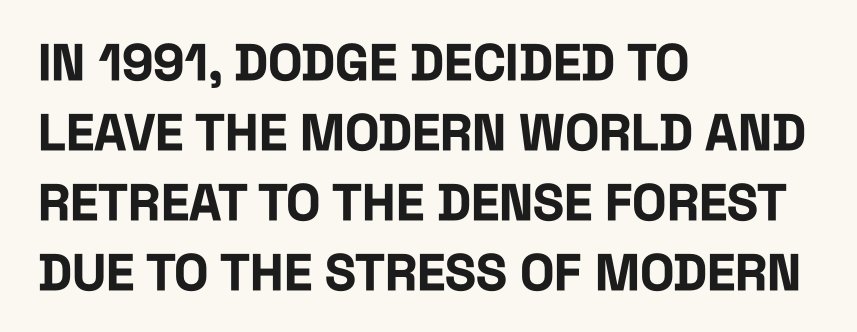
Each row of text sits above clean, open space. Each letter keeps its own natural width here, so spacing adapts to shape. What stands out about the letter spacing? Nothing — it is the standard amount. The lettering stays uniformly vertical, giving the passage a roman look.
